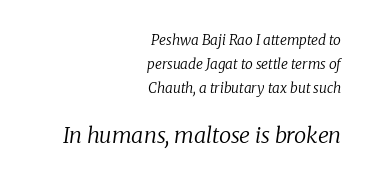
The image shows 22 px text type, italic (leaning right); set right-aligned, line spacing 1.73x, normal letter spacing, not underlined; the second (bottom) block is 1.57x larger.
